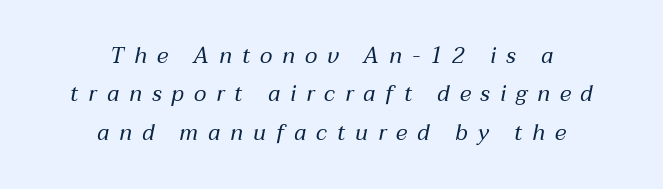
{"italic": "yes", "lean": "right", "slant_degrees": 12, "bold": "no", "underline": "no", "align": "center", "line_spacing_ratio": 1.74, "letter_spacing": "wide", "letter_spacing_em": 0.45, "glyph_px": 22}
